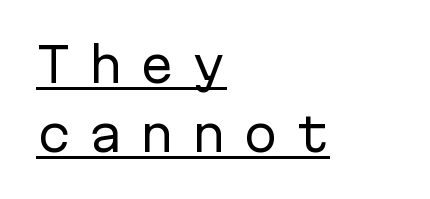
The image shows 47 px regular-weight sans-serif type, upright, monospaced; set left-aligned, normal line spacing (1.47x), unusually wide letter spacing (+0.35 em), underlined; low stroke contrast and a medium x-height.
